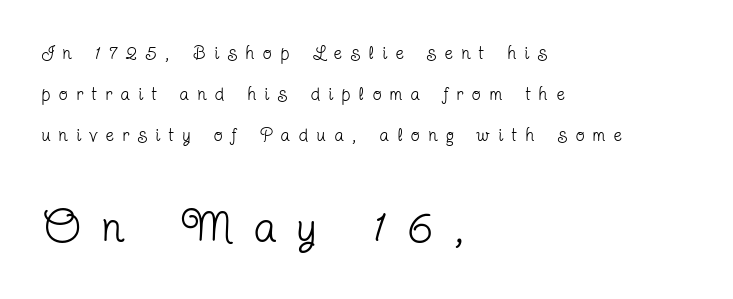
Q: Is the text bold? A: No.
Q: Is the text italic (slanted)? A: No, it is upright.
Q: Is the typeface a serif or a sans-serif typeface? A: Serif.
Q: Is the text underlined? A: No.
Q: How is the paragraph aligned? A: Left-aligned.
Q: Is the spacing between letters normal or unusually wide? A: Unusually wide.
Q: Is the spacing between lines tight, normal or loose? A: Loose.
Q: Which block of text is set in a larger size, the first (top) or the second (bottom)? A: The second (bottom) one.
Q: Width (condensed, normal, or wide)? A: Condensed.
Q: Stroke contrast? A: Low.
Q: x-height? A: Medium.
Q: Monospaced? A: No.
